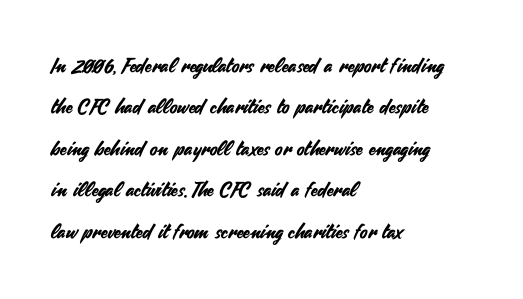
Casual observation: everything's shoved over to the left. Characters follow at the spacing the type designer built in. Notice the wide empty band between every row — that's loose leading. The strip under each line holds only bare page.
